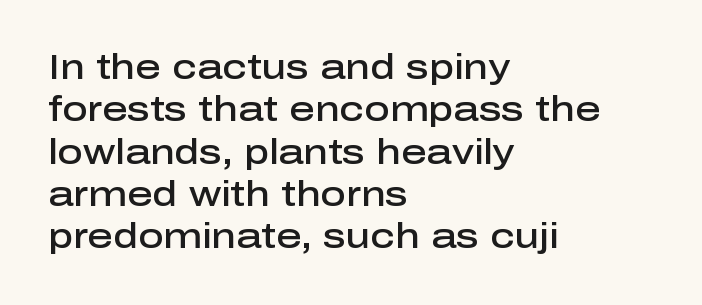
The foot of each line stays bare and open. Style check: upright. A student would call this left alignment; a typographer would say flush left, rag right. Serif or sans? Sans — the stroke terminals are bare.
